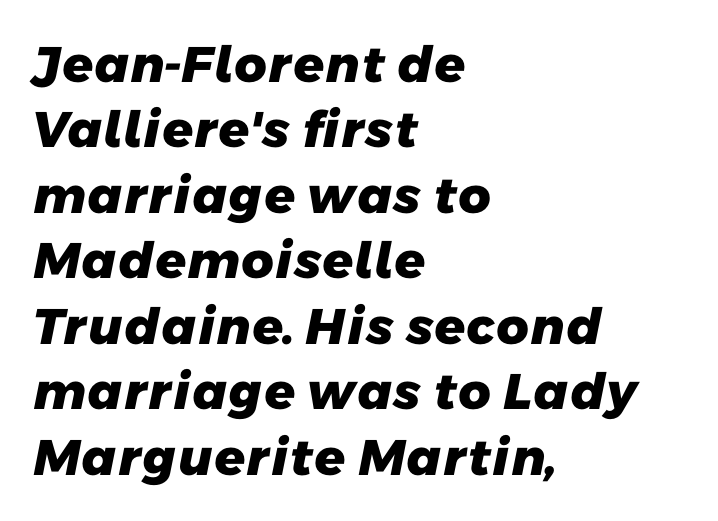
{"serif": "no", "bold": "yes", "weight": "heavy", "width": "normal", "stroke_contrast": "low", "x_height": "medium", "monospaced": "no", "underline": "no", "align": "left", "line_spacing": "normal", "line_spacing_ratio": 1.31, "letter_spacing": "normal", "letter_spacing_em": 0.0, "glyph_px": 50}
